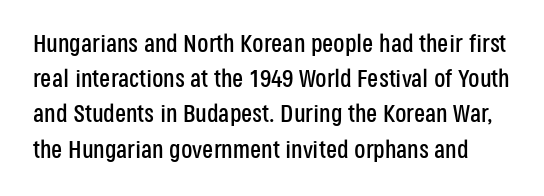
This sample keeps an unexceptional amount of space between lines. Each word holds together tightly as a unit, with standard inter-letter gaps. The words here are not underlined. Ascenders rise straight up at ninety degrees.
